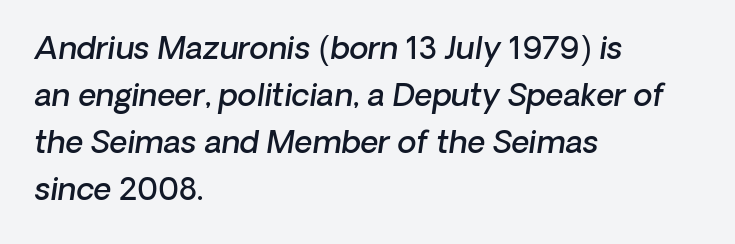
{"serif": "no", "bold": "semi", "weight": "semibold", "width": "normal", "stroke_contrast": "low", "x_height": "medium", "monospaced": "no", "underline": "no", "align": "left", "line_spacing": "normal", "line_spacing_ratio": 1.52, "letter_spacing": "normal", "letter_spacing_em": 0.0, "glyph_px": 31}
